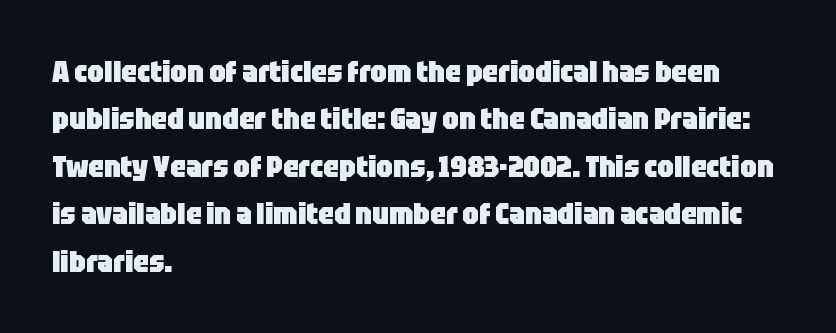
The image shows 30 px heavy, condensed sans-serif type, upright; set left-aligned, normal line spacing (1.58x), normal letter spacing, not underlined; low stroke contrast and a large x-height.
